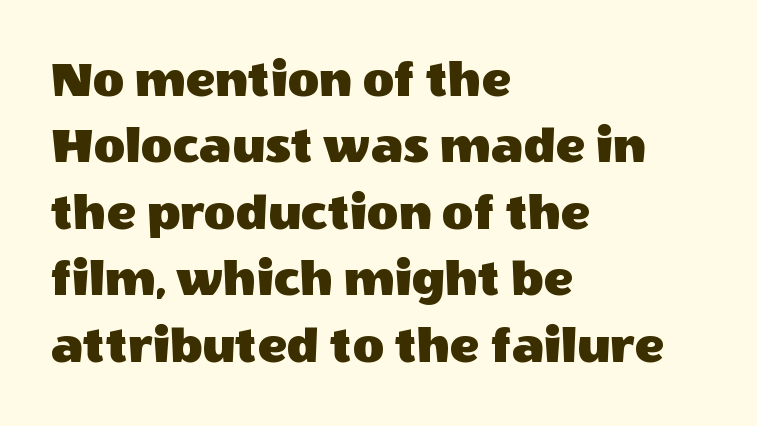
{"serif": "no", "italic": "no", "width": "normal", "x_height": "large", "monospaced": "no", "underline": "no", "align": "left", "line_spacing_ratio": 1.23, "letter_spacing": "normal", "letter_spacing_em": 0.0, "glyph_px": 54}
